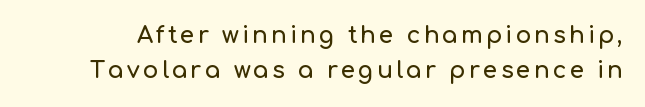
{"italic": "no", "underline": "no", "line_spacing": "normal", "line_spacing_ratio": 1.53, "glyph_px": 23}
